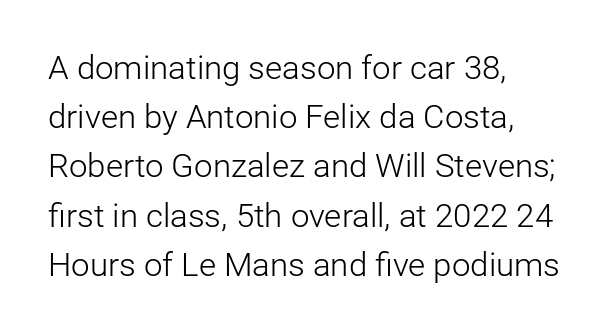
{"serif": "no", "italic": "no", "bold": "no", "weight": "light", "width": "normal", "stroke_contrast": "low", "x_height": "medium", "monospaced": "no", "underline": "no", "align": "left", "line_spacing": "normal", "line_spacing_ratio": 1.49, "letter_spacing": "normal", "letter_spacing_em": 0.0, "glyph_px": 33}
